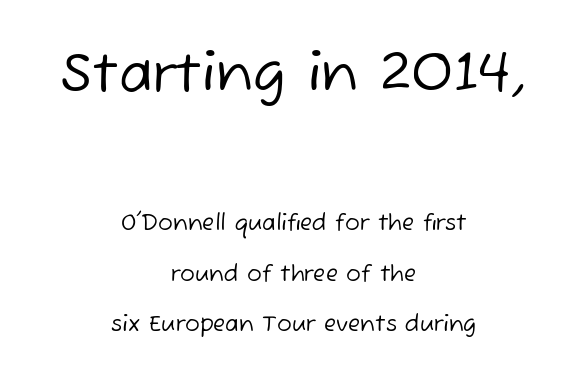
Q: Is the text bold? A: No.
Q: Is the typeface a serif or a sans-serif typeface? A: Sans-serif.
Q: Is the text underlined? A: No.
Q: How is the paragraph aligned? A: Centered.
Q: Is the spacing between letters normal or unusually wide? A: Normal.
Q: Is the spacing between lines tight, normal or loose? A: Loose.
Q: Which block of text is set in a larger size, the first (top) or the second (bottom)? A: The first (top) one.
Q: Width (condensed, normal, or wide)? A: Normal.
Q: Stroke contrast? A: Low.
Q: x-height? A: Medium.
Q: Monospaced? A: No.
